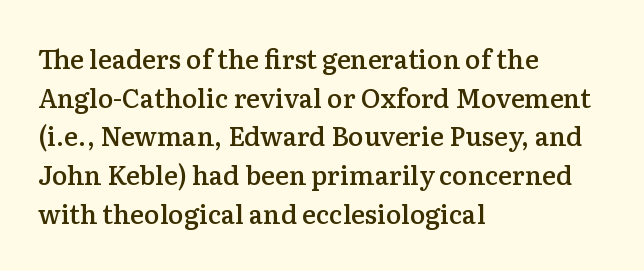
What stands out about the letter spacing? Nothing — it is the standard amount. Where is the straight margin? On the left. The glyphs are unaccompanied by any horizontal stroke below them. Is there any slant? The stems are plumb. The leading is moderate, giving the passage an even texture.
